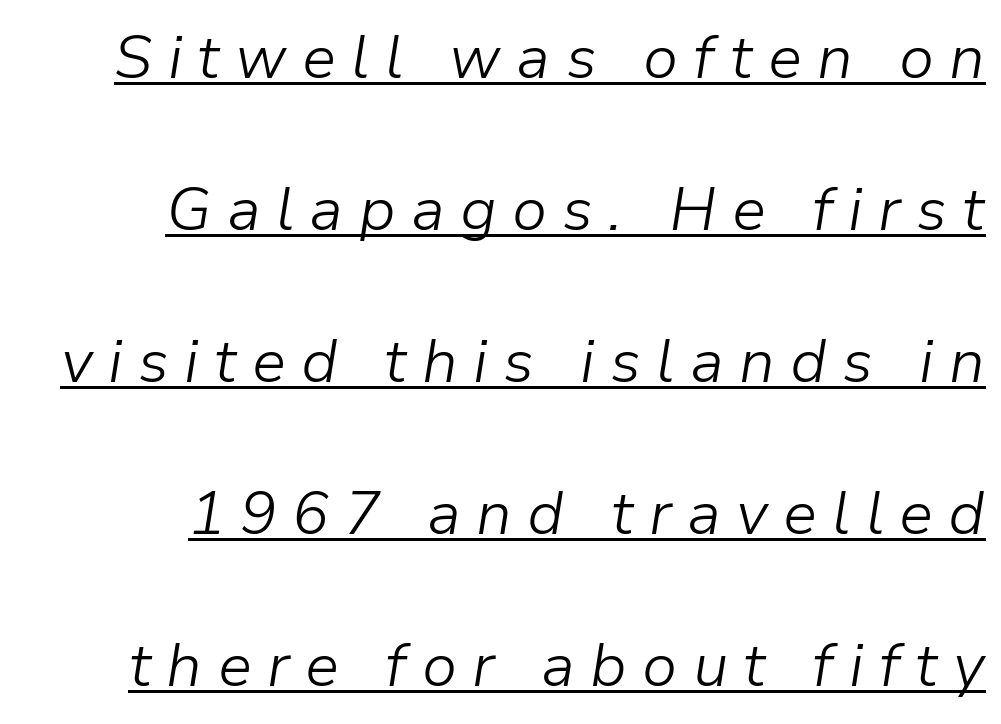
Q: Is the text bold? A: No.
Q: Is the text italic (slanted)? A: Yes, it leans right by about 9 degrees.
Q: Is the text underlined? A: Yes.
Q: How is the paragraph aligned? A: Right-aligned.
Q: Is the spacing between letters normal or unusually wide? A: Unusually wide.
Q: Is the spacing between lines tight, normal or loose? A: Loose.
Q: Width (condensed, normal, or wide)? A: Normal.
Q: Stroke contrast? A: Low.
Q: x-height? A: Medium.
Q: Monospaced? A: No.
